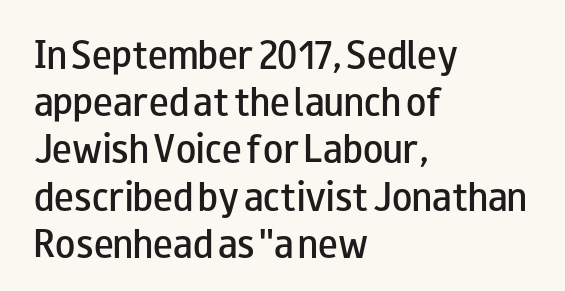
{"serif": "no", "italic": "no", "bold": "semi", "weight": "semibold", "width": "wide", "stroke_contrast": "low", "x_height": "small", "monospaced": "no", "underline": "no", "align": "left", "line_spacing": "normal", "line_spacing_ratio": 1.43, "letter_spacing": "normal", "letter_spacing_em": 0.0, "glyph_px": 33}
